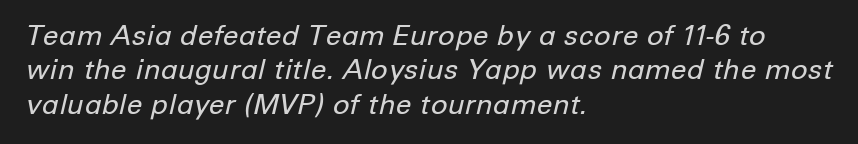
{"italic": "yes", "lean": "right", "slant_degrees": 12, "bold": "no", "weight": "regular", "width": "normal", "stroke_contrast": "low", "x_height": "medium", "monospaced": "no", "underline": "no", "align": "left", "line_spacing_ratio": 1.23, "letter_spacing": "normal", "letter_spacing_em": 0.0, "glyph_px": 28}
